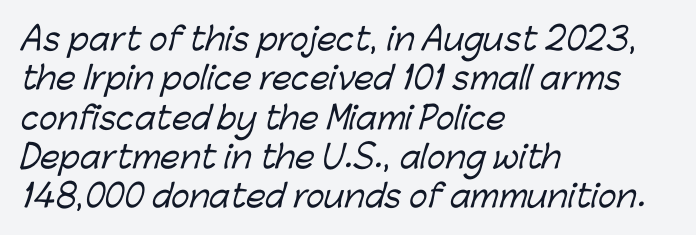
The image shows 31 px sans-serif type; set left-aligned, normal line spacing (1.27x), normal letter spacing, not underlined; low stroke contrast and a medium x-height.
